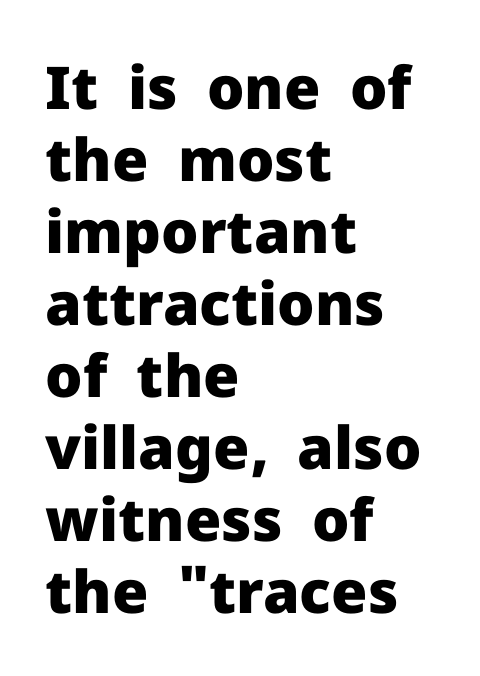
{"serif": "no", "italic": "no", "bold": "yes", "weight": "heavy", "width": "normal", "stroke_contrast": "low", "x_height": "medium", "monospaced": "no", "underline": "no", "align": "left", "line_spacing_ratio": 1.22, "letter_spacing": "normal", "letter_spacing_em": 0.0, "glyph_px": 59}
